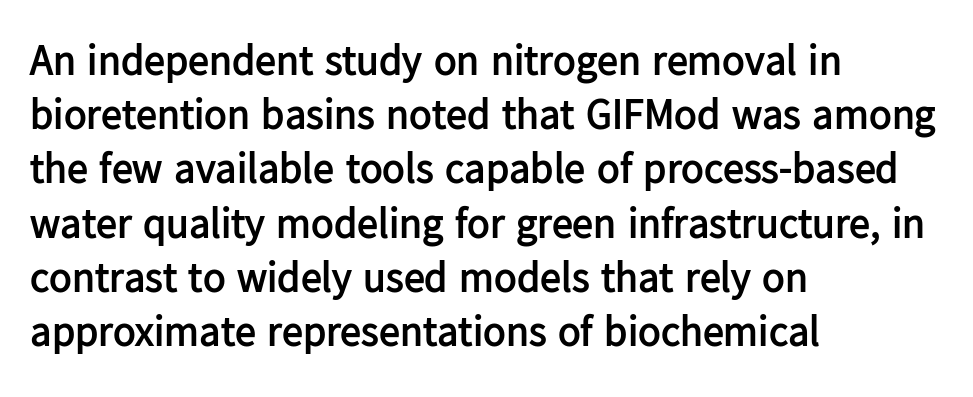
Q: Is the text bold? A: Yes.
Q: Is the text italic (slanted)? A: No, it is upright.
Q: Is the typeface a serif or a sans-serif typeface? A: Sans-serif.
Q: Is the text underlined? A: No.
Q: How is the paragraph aligned? A: Left-aligned.
Q: Is the spacing between letters normal or unusually wide? A: Normal.
Q: Is the spacing between lines tight, normal or loose? A: Normal.
Q: Width (condensed, normal, or wide)? A: Normal.
Q: Stroke contrast? A: Low.
Q: x-height? A: Medium.
Q: Monospaced? A: No.
